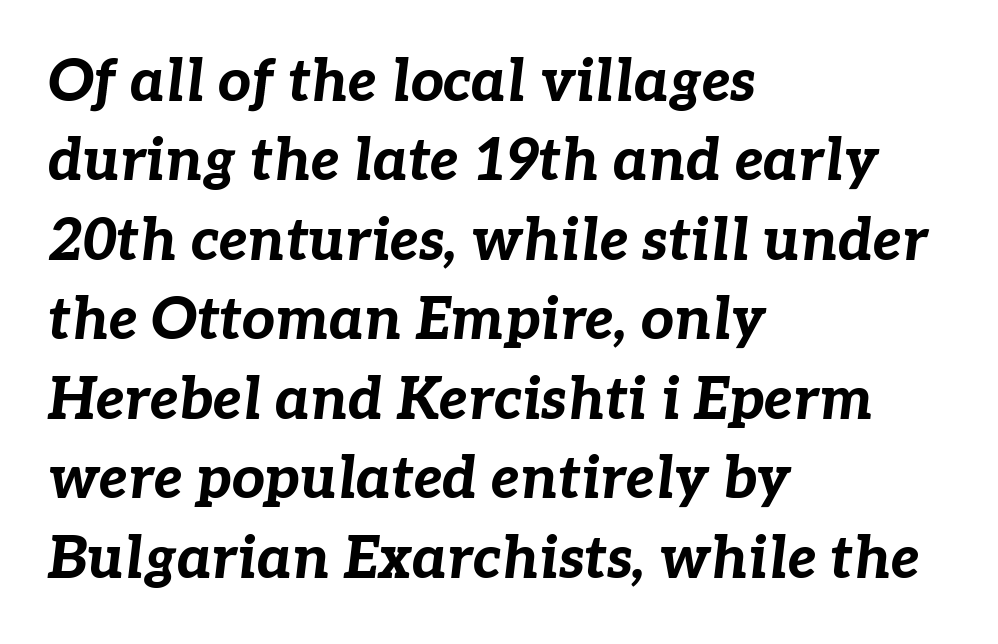
The image shows 58 px bold type, italic (leaning right); set left-aligned, normal line spacing (1.37x), normal letter spacing, not underlined; low stroke contrast and a medium x-height.
